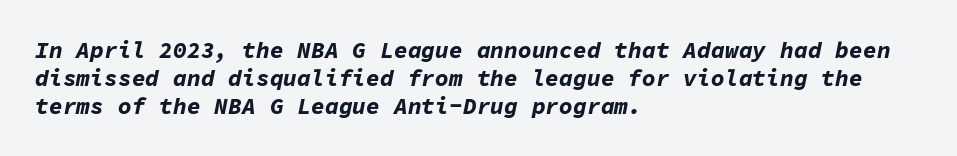
The image shows 23 px bold type, italic (leaning right); set left-aligned, line spacing 1.21x, normal letter spacing, not underlined.
